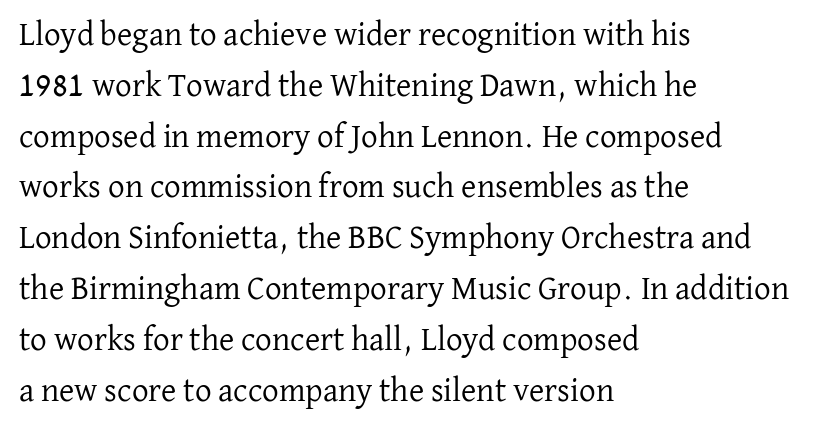
Reading down the column, the eye jumps a familiar distance to each next line. The tracking reads as untouched default to a designer's eye. The type family on display is of the serif kind. Plain, unruled lines of type.
